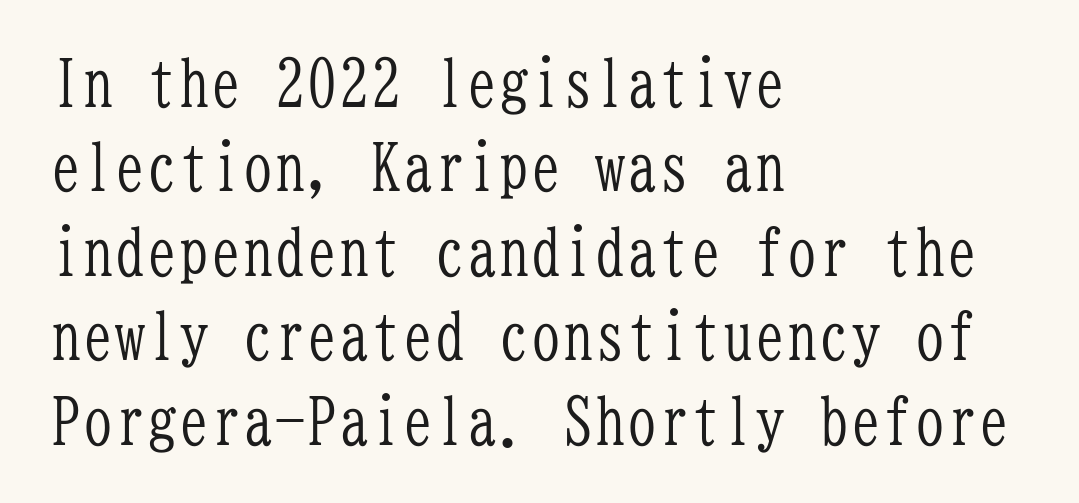
{"serif": "yes", "italic": "no", "bold": "no", "weight": "light", "width": "condensed", "stroke_contrast": "low", "x_height": "medium", "monospaced": "yes", "underline": "no", "align": "left", "line_spacing": "normal", "line_spacing_ratio": 1.32, "letter_spacing": "normal", "letter_spacing_em": 0.0, "glyph_px": 64}
